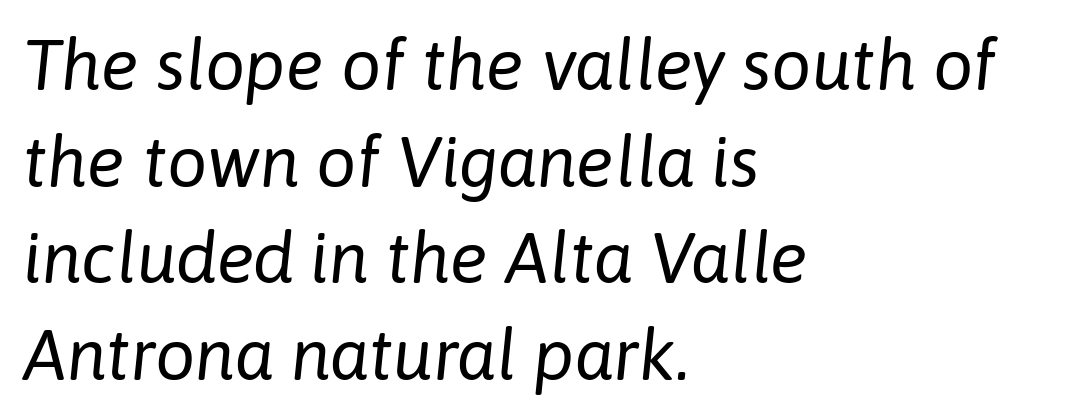
The image shows 71 px regular-weight type, italic (leaning right); set left-aligned, normal line spacing (1.36x), normal letter spacing, not underlined; low stroke contrast and a medium x-height.
